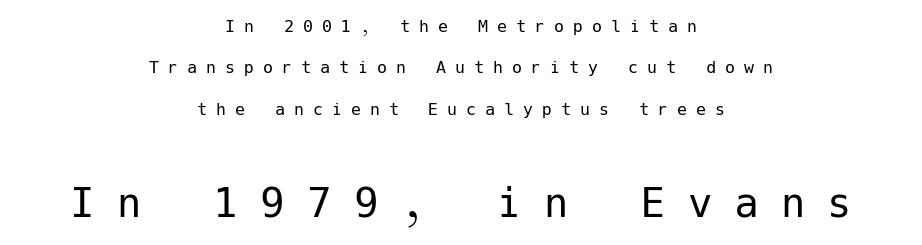
Does the type have serifs? No, each stem ends abruptly. The rag falls on both sides of this text block equally. The letterforms stand isolated, each surrounded by extra space. Stem width sits at or under what a default text font uses. Does the leading feel generous? Absolutely, it's lavish. The letters stand upright; this is a roman face.
